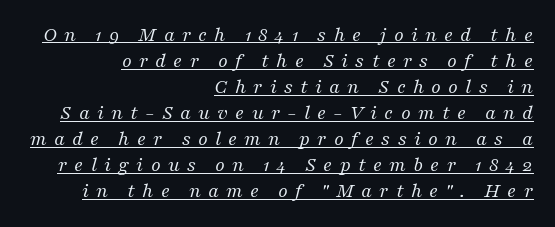
The image shows 21 px text type, italic (leaning right); set right-aligned, line spacing 1.24x, unusually wide letter spacing (+0.34 em), underlined.
